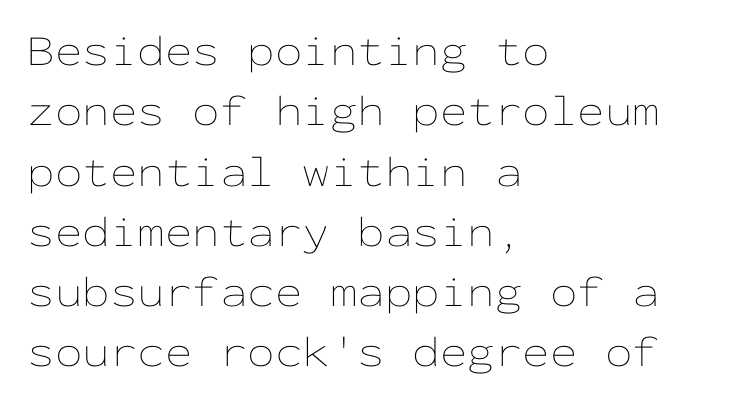
{"italic": "no", "bold": "no", "weight": "thin", "width": "wide", "stroke_contrast": "low", "x_height": "medium", "monospaced": "yes", "underline": "no", "align": "left", "line_spacing": "normal", "line_spacing_ratio": 1.37, "letter_spacing": "normal", "letter_spacing_em": 0.0, "glyph_px": 44}
